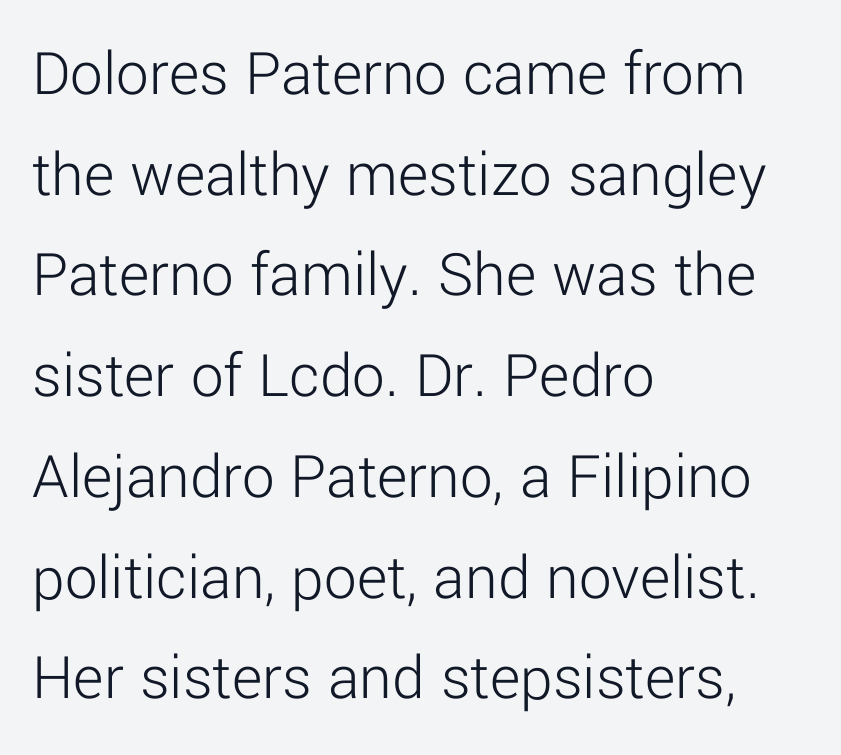
Q: Is the text bold? A: No.
Q: Is the text italic (slanted)? A: No, it is upright.
Q: Is the typeface a serif or a sans-serif typeface? A: Sans-serif.
Q: Is the text underlined? A: No.
Q: How is the paragraph aligned? A: Left-aligned.
Q: Is the spacing between letters normal or unusually wide? A: Normal.
Q: Is the spacing between lines tight, normal or loose? A: Normal.
Q: Width (condensed, normal, or wide)? A: Normal.
Q: Stroke contrast? A: Low.
Q: x-height? A: Medium.
Q: Monospaced? A: No.
